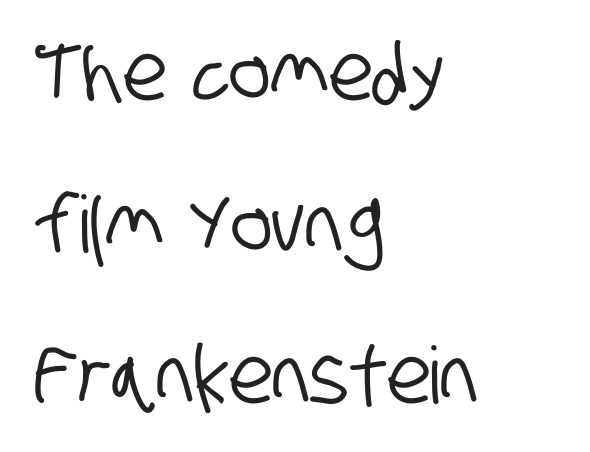
The image shows 79 px condensed sans-serif type; set left-aligned, loose line spacing (1.92x), normal letter spacing, not underlined; low stroke contrast and a large x-height.
